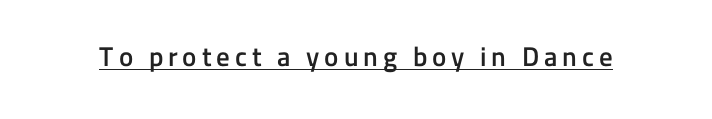
Underline: present. No italicization has been applied; the sample stays upright. Summary of weight: moderately heavy, a semibold.
